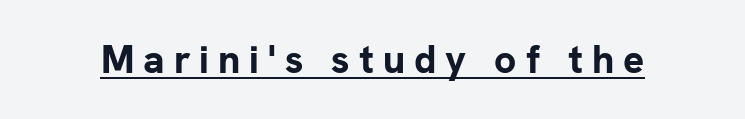
The image shows 39 px bold sans-serif type, upright; set unusually wide letter spacing (+0.23 em), underlined; low stroke contrast and a medium x-height.
